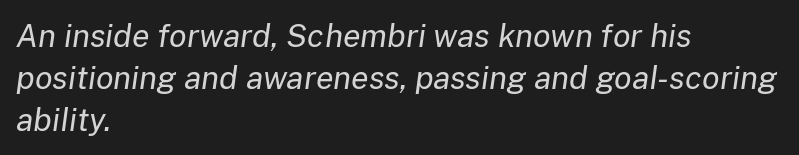
The vertical gap from one line to the next is medium. What stands out about the letter spacing? Nothing — it is the standard amount. The baseline area is clear. Is this a fixed-width face? No — the glyphs have proportional, varying widths.
